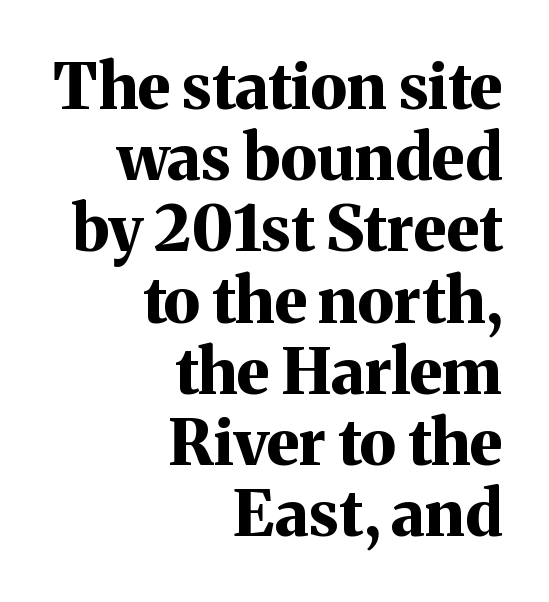
{"serif": "yes", "italic": "no", "bold": "yes", "weight": "bold", "width": "normal", "stroke_contrast": "medium", "x_height": "medium", "monospaced": "no", "underline": "no", "align": "right", "line_spacing": "tight", "line_spacing_ratio": 1.13, "letter_spacing": "normal", "letter_spacing_em": 0.0, "glyph_px": 63}
